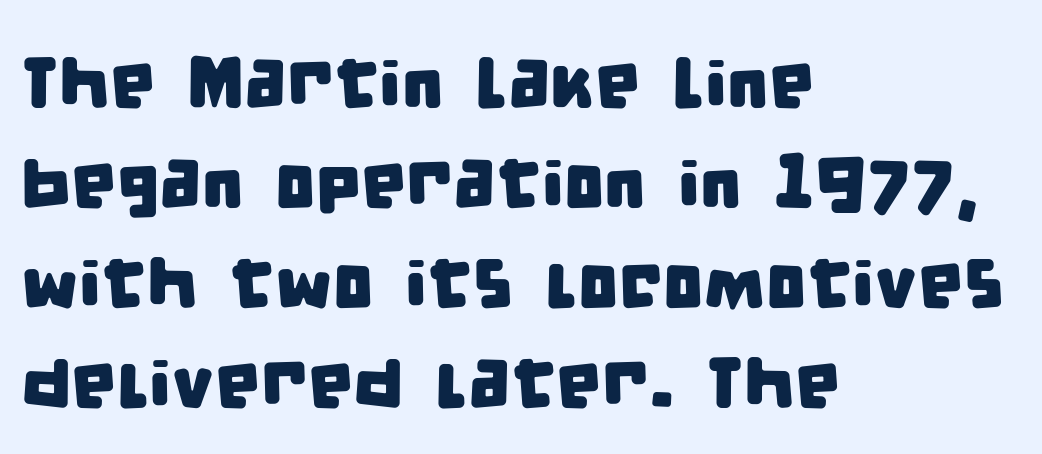
Q: Is the typeface a serif or a sans-serif typeface? A: Sans-serif.
Q: Is the text underlined? A: No.
Q: How is the paragraph aligned? A: Left-aligned.
Q: Is the spacing between letters normal or unusually wide? A: Normal.
Q: Is the spacing between lines tight, normal or loose? A: Normal.
Q: Width (condensed, normal, or wide)? A: Condensed.
Q: Stroke contrast? A: Low.
Q: x-height? A: Large.
Q: Monospaced? A: No.
